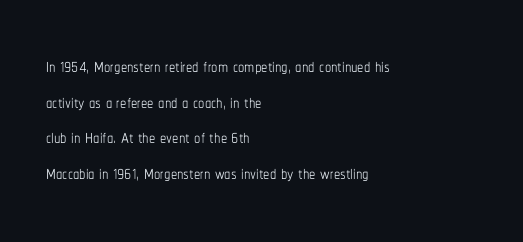
Q: Is the text bold? A: No.
Q: Is the text italic (slanted)? A: No, it is upright.
Q: Is the text underlined? A: No.
Q: How is the paragraph aligned? A: Left-aligned.
Q: Is the spacing between letters normal or unusually wide? A: Normal.
Q: Is the spacing between lines tight, normal or loose? A: Normal.
